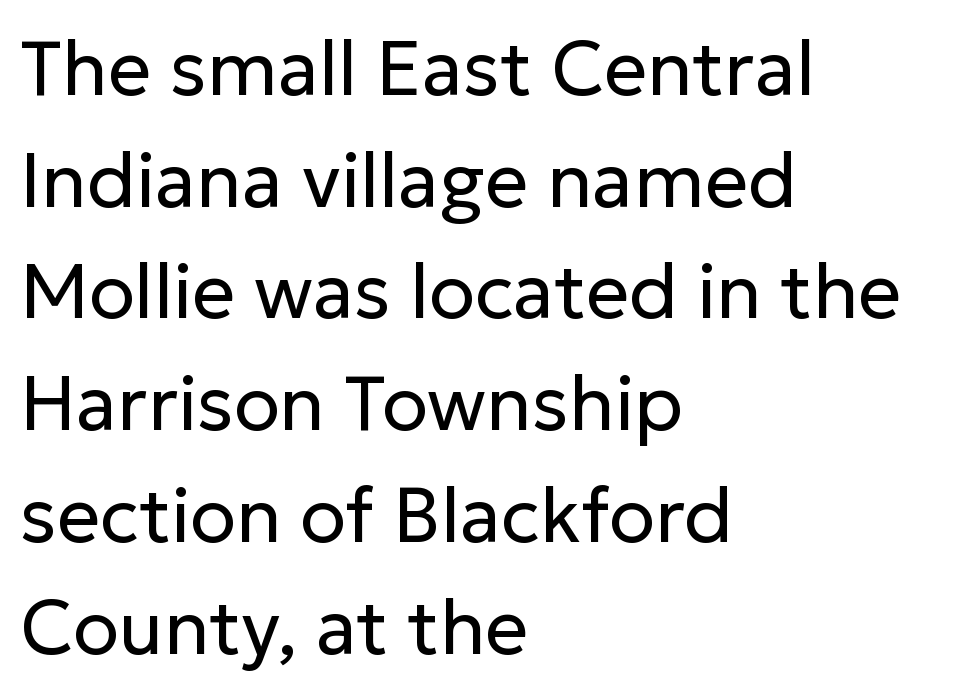
Q: Is the text bold? A: No.
Q: Is the text italic (slanted)? A: No, it is upright.
Q: Is the typeface a serif or a sans-serif typeface? A: Sans-serif.
Q: Is the text underlined? A: No.
Q: How is the paragraph aligned? A: Left-aligned.
Q: Is the spacing between letters normal or unusually wide? A: Normal.
Q: Is the spacing between lines tight, normal or loose? A: Normal.
Q: Width (condensed, normal, or wide)? A: Normal.
Q: Stroke contrast? A: Low.
Q: x-height? A: Medium.
Q: Monospaced? A: No.
